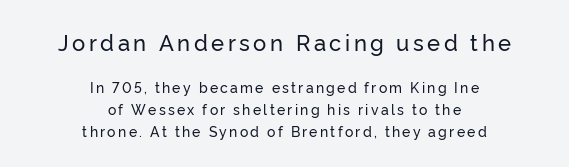
Q: Is the text italic (slanted)? A: No, it is upright.
Q: Is the text underlined? A: No.
Q: How is the paragraph aligned? A: Centered.
Q: Is the spacing between lines tight, normal or loose? A: Normal.
Q: Which block of text is set in a larger size, the first (top) or the second (bottom)? A: The first (top) one.
